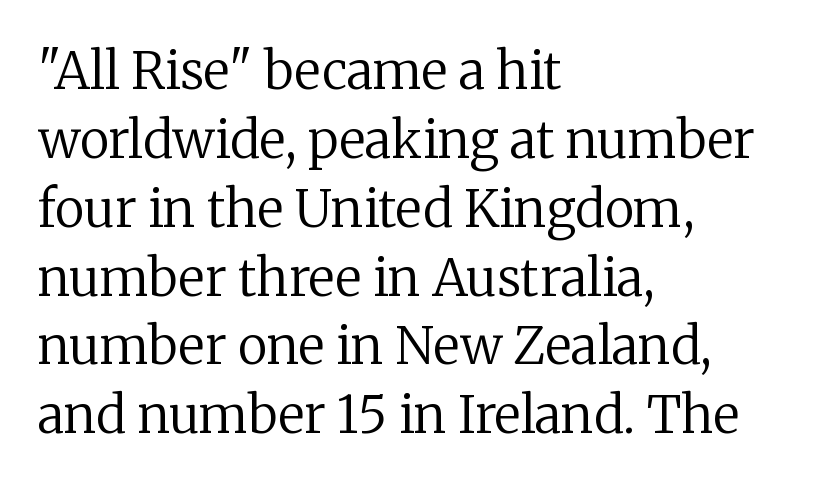
The image shows 51 px regular-weight serif type, upright; set left-aligned, normal line spacing (1.35x), normal letter spacing, not underlined; low stroke contrast and a medium x-height.
